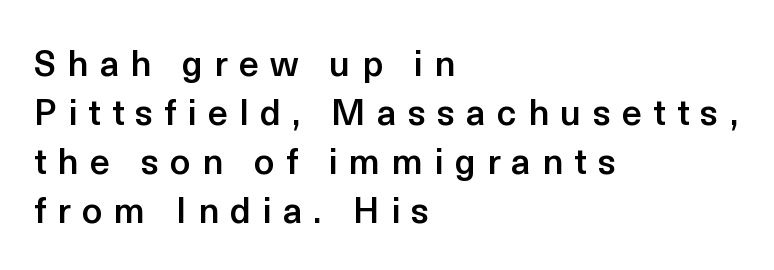
{"serif": "no", "italic": "no", "bold": "semi", "weight": "semibold", "width": "normal", "x_height": "medium", "monospaced": "no", "underline": "no", "align": "left", "line_spacing": "normal", "line_spacing_ratio": 1.36, "letter_spacing": "wide", "letter_spacing_em": 0.31, "glyph_px": 36}
